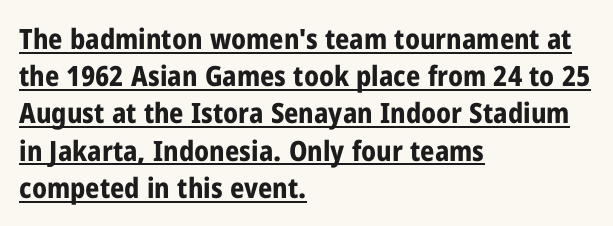
The image shows 28 px bold, condensed sans-serif type, upright; set left-aligned, normal line spacing (1.33x), normal letter spacing, underlined; low stroke contrast and a medium x-height.
